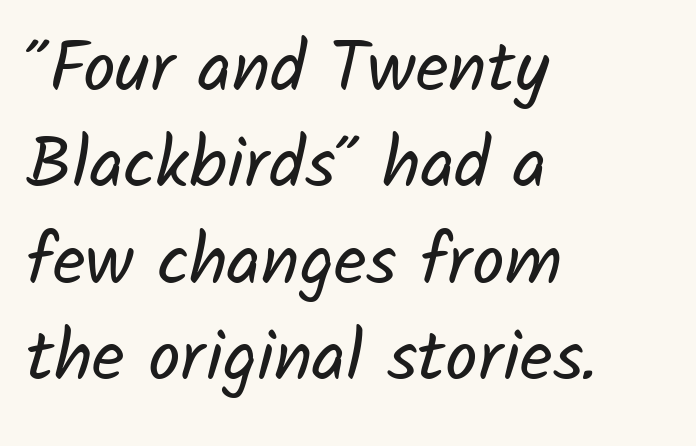
{"serif": "no", "bold": "no", "weight": "regular", "width": "normal", "stroke_contrast": "low", "x_height": "medium", "monospaced": "no", "underline": "no", "align": "left", "line_spacing": "normal", "line_spacing_ratio": 1.34, "letter_spacing": "normal", "letter_spacing_em": 0.0, "glyph_px": 72}
